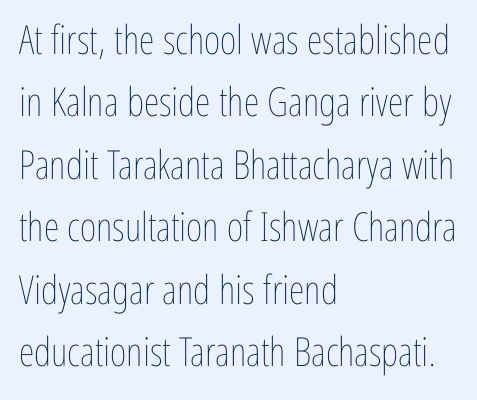
Q: Is the text bold? A: No.
Q: Is the text italic (slanted)? A: No, it is upright.
Q: Is the text underlined? A: No.
Q: How is the paragraph aligned? A: Left-aligned.
Q: Is the spacing between letters normal or unusually wide? A: Normal.
Q: Is the spacing between lines tight, normal or loose? A: Normal.
Q: Width (condensed, normal, or wide)? A: Condensed.
Q: Stroke contrast? A: Low.
Q: x-height? A: Medium.
Q: Monospaced? A: No.
